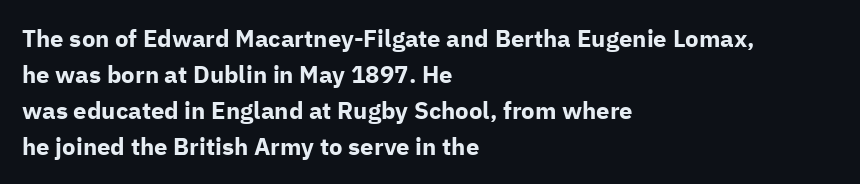
Q: Is the text bold? A: Yes.
Q: Is the text italic (slanted)? A: No, it is upright.
Q: Is the text underlined? A: No.
Q: How is the paragraph aligned? A: Left-aligned.
Q: Is the spacing between letters normal or unusually wide? A: Normal.
Q: Is the spacing between lines tight, normal or loose? A: Normal.
